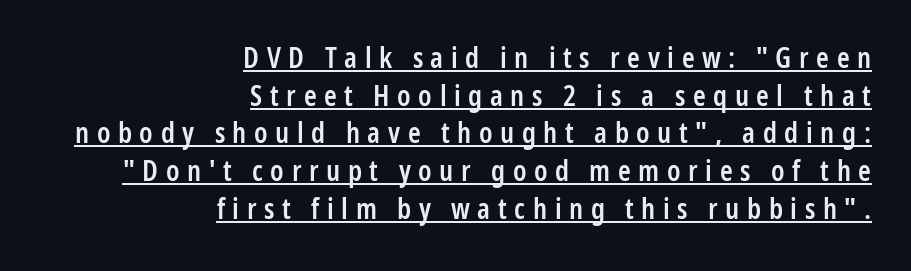
{"serif": "no", "italic": "no", "bold": "semi", "weight": "semibold", "width": "condensed", "stroke_contrast": "low", "x_height": "medium", "monospaced": "no", "underline": "yes", "align": "right", "line_spacing": "normal", "line_spacing_ratio": 1.3, "letter_spacing": "wide", "letter_spacing_em": 0.26, "glyph_px": 29}
